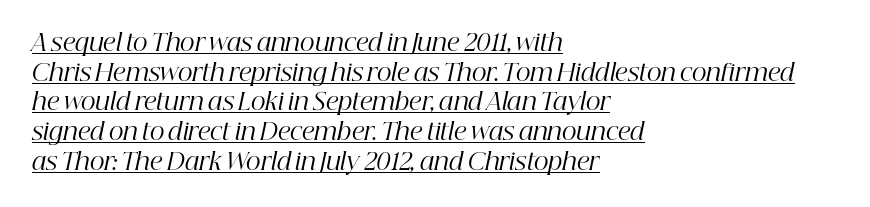
{"italic": "yes", "lean": "right", "slant_degrees": 12, "bold": "no", "underline": "yes", "align": "left", "line_spacing": "normal", "line_spacing_ratio": 1.29, "letter_spacing": "normal", "letter_spacing_em": 0.0, "glyph_px": 23}
